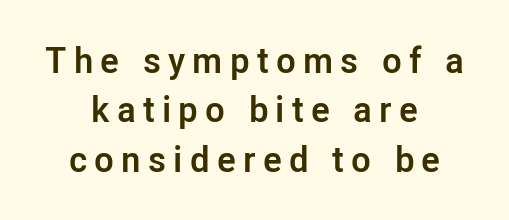
{"serif": "no", "italic": "no", "bold": "yes", "weight": "semibold", "width": "normal", "stroke_contrast": "low", "x_height": "medium", "monospaced": "no", "underline": "no", "align": "center", "line_spacing": "normal", "line_spacing_ratio": 1.37, "letter_spacing": "wide", "letter_spacing_em": 0.2, "glyph_px": 36}
